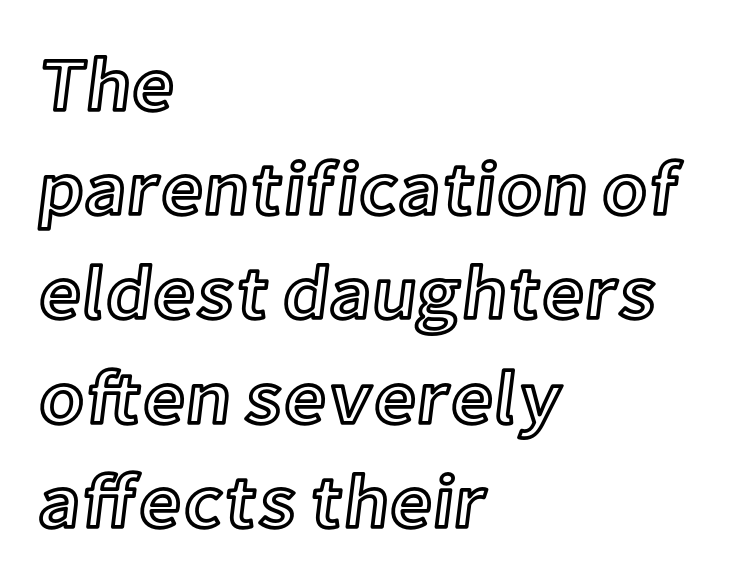
The image shows 75 px text type; set left-aligned, normal line spacing (1.39x), normal letter spacing, not underlined; a medium x-height.
